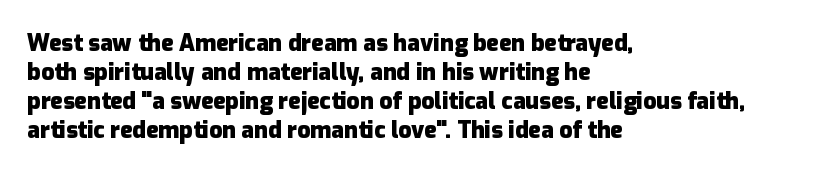
{"italic": "no", "bold": "yes", "underline": "no", "align": "left", "line_spacing": "normal", "line_spacing_ratio": 1.26, "letter_spacing": "normal", "letter_spacing_em": 0.0, "glyph_px": 23}
